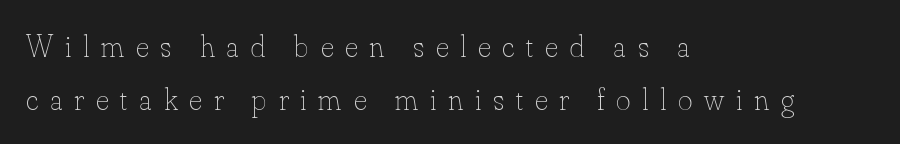
The rag falls on the right side of this text block. Display-style spreading of the glyphs; the letterfit is very open. This is the regular roman posture of the typeface. The passage shown is typed in a proportional face where columns would drift. A normal amount of white space separates one row of letters from the next.
